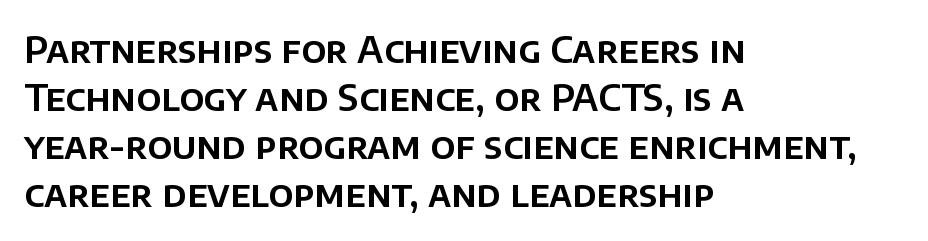
The line texture is even and compact thanks to regular tracking. Spacing verdict: proportional, widths tailored to each character. Check under the words: just untouched page. Nope, no serifs anywhere on these letters.
